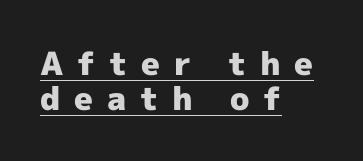
Q: Is the text bold? A: Yes.
Q: Is the text italic (slanted)? A: No, it is upright.
Q: Is the typeface a serif or a sans-serif typeface? A: Sans-serif.
Q: Is the text underlined? A: Yes.
Q: How is the paragraph aligned? A: Left-aligned.
Q: Is the spacing between letters normal or unusually wide? A: Unusually wide.
Q: Is the spacing between lines tight, normal or loose? A: Tight.
Q: Width (condensed, normal, or wide)? A: Normal.
Q: x-height? A: Medium.
Q: Monospaced? A: No.
